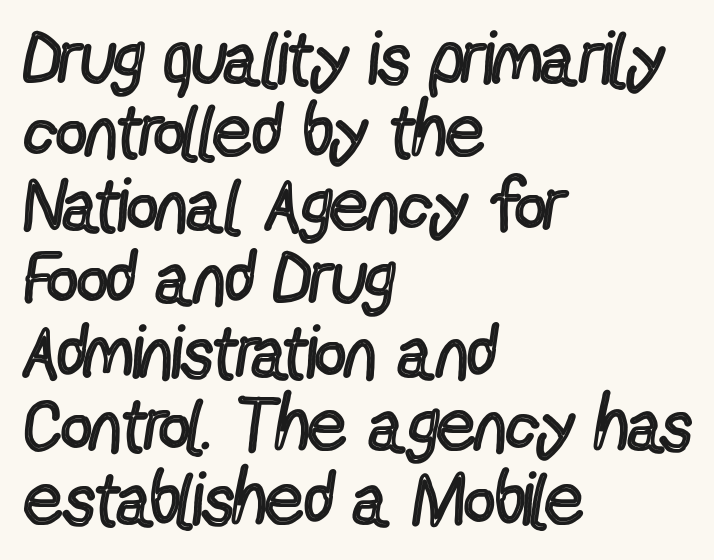
{"serif": "no", "bold": "no", "weight": "regular", "width": "condensed", "x_height": "medium", "monospaced": "no", "underline": "no", "align": "left", "line_spacing": "tight", "line_spacing_ratio": 0.98, "letter_spacing": "normal", "letter_spacing_em": 0.0, "glyph_px": 75}
